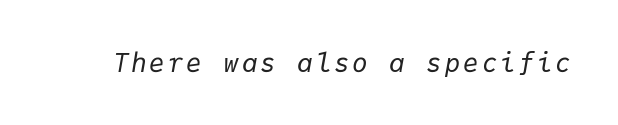
Q: Is the text bold? A: No.
Q: Is the text italic (slanted)? A: Yes, it leans right by about 9 degrees.
Q: Is the text underlined? A: No.
